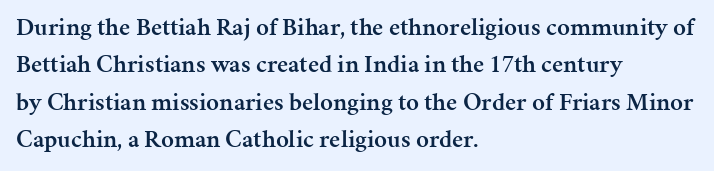
The image shows 25 px text type, upright; set left-aligned, normal line spacing (1.5x), normal letter spacing, not underlined.
